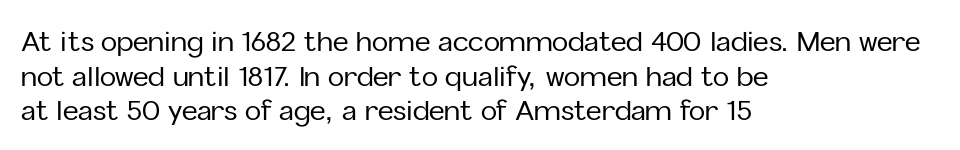
{"italic": "no", "underline": "no", "align": "left", "line_spacing": "normal", "line_spacing_ratio": 1.28, "letter_spacing": "normal", "letter_spacing_em": 0.0, "glyph_px": 27}
